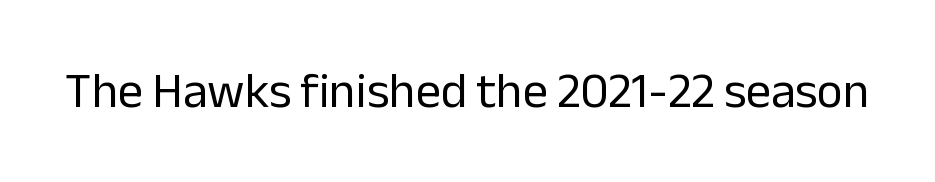
The image shows 50 px regular-weight sans-serif type, upright; set normal letter spacing, not underlined; low stroke contrast and a medium x-height.
